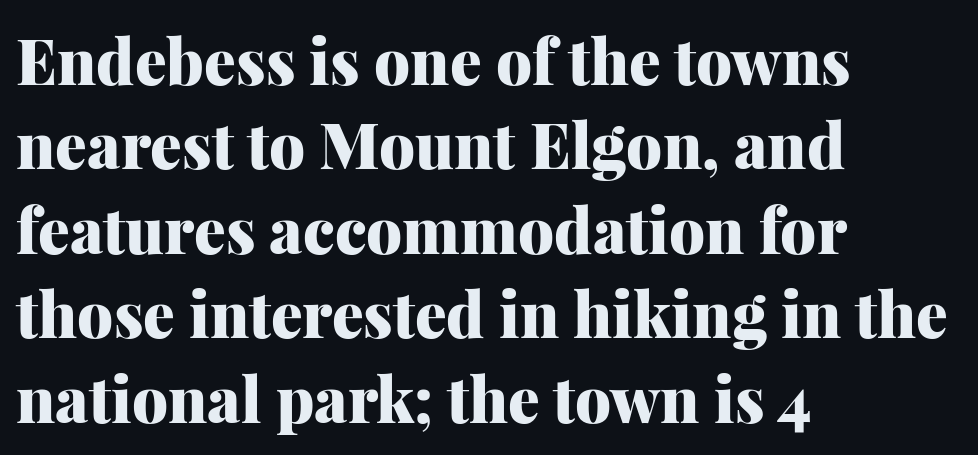
Summary of vertical rhythm: regular, with standard interline spacing. No extra tracking has been applied to these lines. The font is running at its bold setting. I'd call this a serif setting — the letters wear small feet. This rendering uses left alignment, leaving the right contour irregular.
